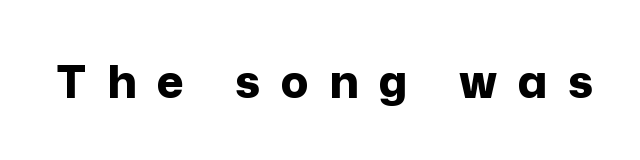
The image shows 46 px bold sans-serif type, upright; set unusually wide letter spacing (+0.45 em), not underlined; low stroke contrast and a medium x-height.
